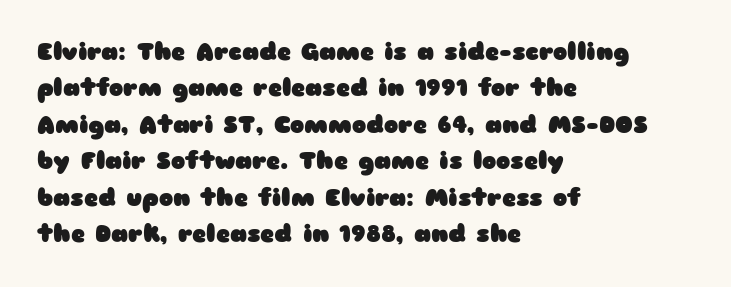
{"italic": "no", "bold": "yes", "underline": "no", "align": "left", "line_spacing": "normal", "line_spacing_ratio": 1.52, "letter_spacing": "normal", "letter_spacing_em": 0.0, "glyph_px": 24}
